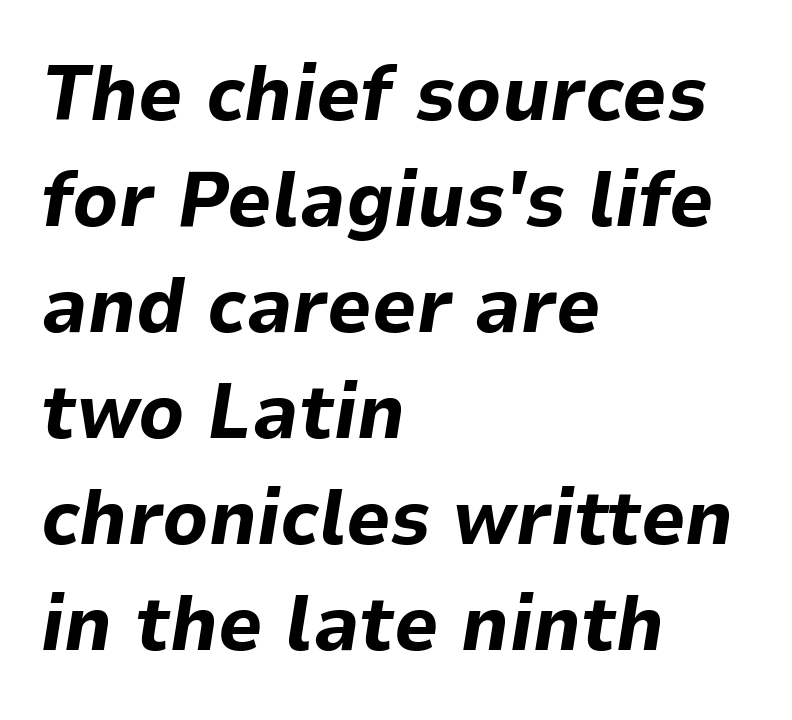
Letter spacing: default. These lines are rendered in a variable-pitch font. These lines were composed using italics. Visually the block forms a straight wall on the left and a jagged coastline on the right. Whoever set this chose a conventional vertical rhythm.
